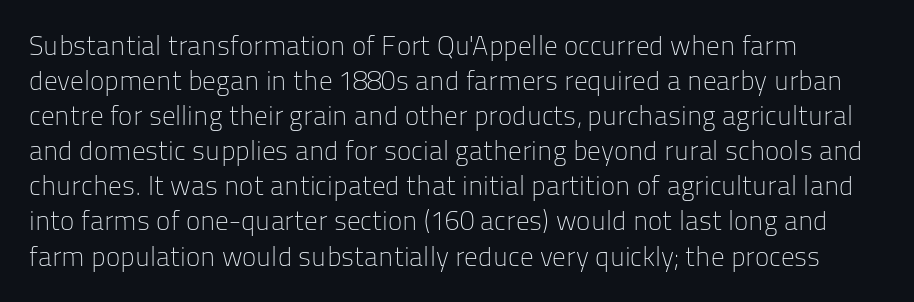
The image shows 27 px text type, upright; set left-aligned, normal line spacing (1.3x), normal letter spacing, not underlined.
